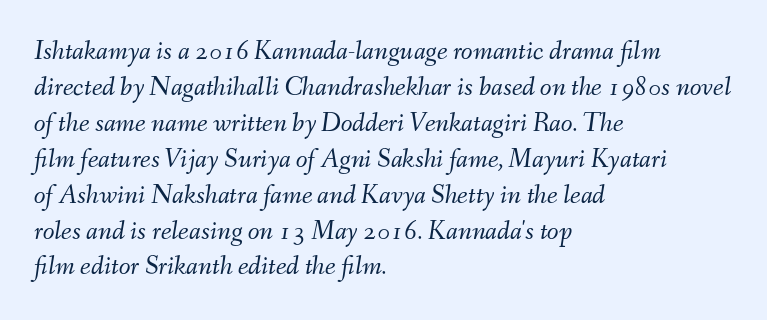
The image shows 27 px text type, italic (leaning right); set left-aligned, normal line spacing (1.33x), normal letter spacing, not underlined.
